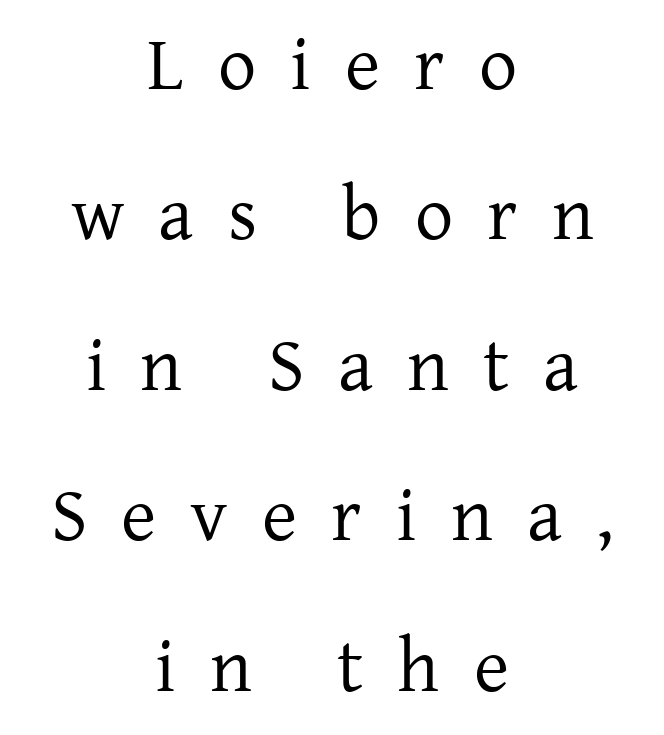
The image shows 76 px regular-weight serif type, upright; set centered, loose line spacing (1.98x), unusually wide letter spacing (+0.45 em), not underlined; low stroke contrast and a medium x-height.
